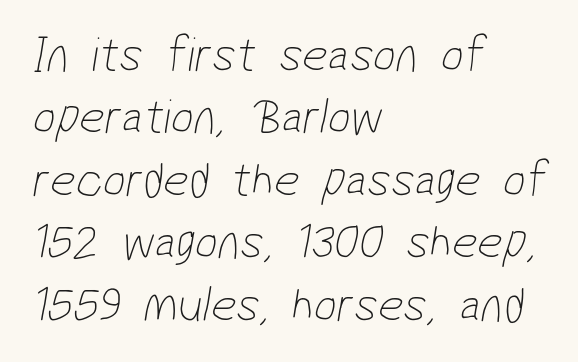
{"serif": "no", "bold": "no", "weight": "thin", "width": "condensed", "stroke_contrast": "low", "x_height": "medium", "monospaced": "no", "underline": "no", "align": "left", "line_spacing": "normal", "line_spacing_ratio": 1.25, "letter_spacing": "normal", "letter_spacing_em": 0.0, "glyph_px": 50}
